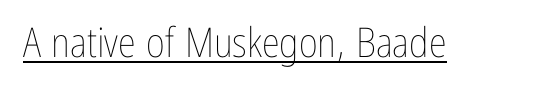
The image shows 41 px thin, condensed type, upright; set normal letter spacing, underlined; low stroke contrast and a medium x-height.
